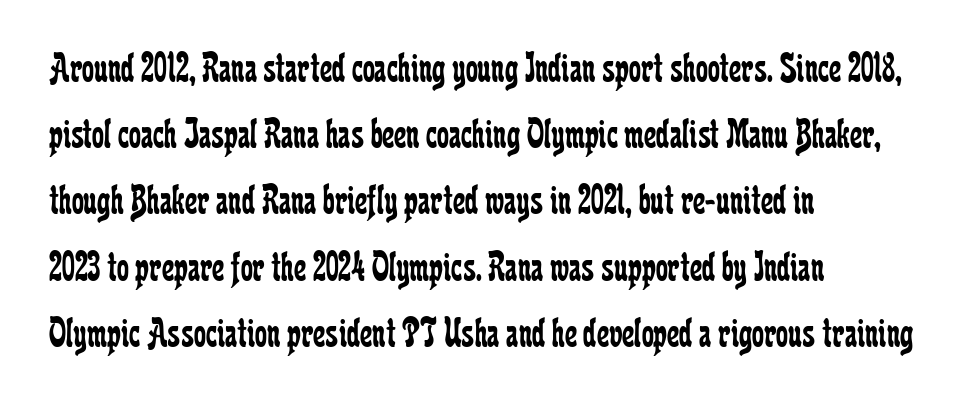
Q: Is the text bold? A: No.
Q: Is the text italic (slanted)? A: No, it is upright.
Q: Is the typeface a serif or a sans-serif typeface? A: Serif.
Q: Is the text underlined? A: No.
Q: How is the paragraph aligned? A: Left-aligned.
Q: Is the spacing between letters normal or unusually wide? A: Normal.
Q: Is the spacing between lines tight, normal or loose? A: Normal.
Q: Width (condensed, normal, or wide)? A: Condensed.
Q: Stroke contrast? A: Low.
Q: x-height? A: Medium.
Q: Monospaced? A: No.
